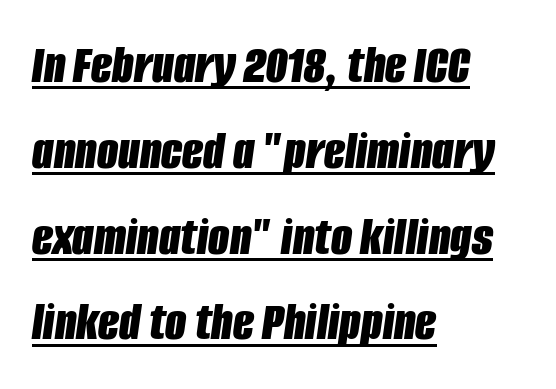
Strokes here are thick enough to call this a true bold. You could call the tracking neutral — neither tight nor loose. The rendering uses natural spacing where letterforms have individual widths. Regarding leading, the lines here are spaced in the standard way. Caption: lettering with a line underneath.
